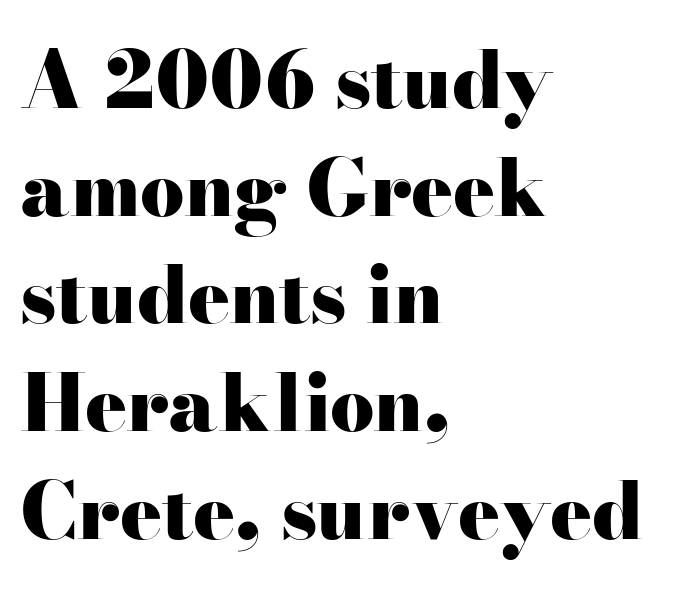
Every letter is thick-stroked: bold, no question. What stands out about the letter spacing? Nothing — it is the standard amount. The block of text has a typical density, with ordinary space between rows. Does the copy run flush right? No — it runs flush left.
